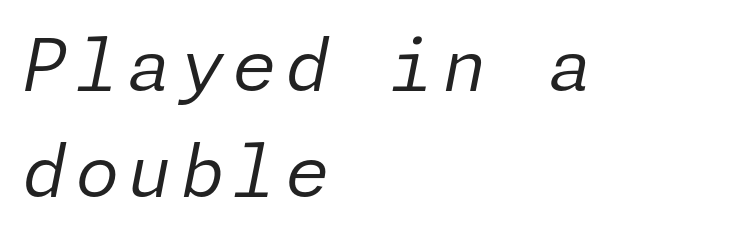
Q: Is the text bold? A: No.
Q: Is the text italic (slanted)? A: Yes, it leans right by about 11 degrees.
Q: Is the text underlined? A: No.
Q: How is the paragraph aligned? A: Left-aligned.
Q: Is the spacing between lines tight, normal or loose? A: Normal.
Q: Width (condensed, normal, or wide)? A: Normal.
Q: Stroke contrast? A: Low.
Q: x-height? A: Medium.
